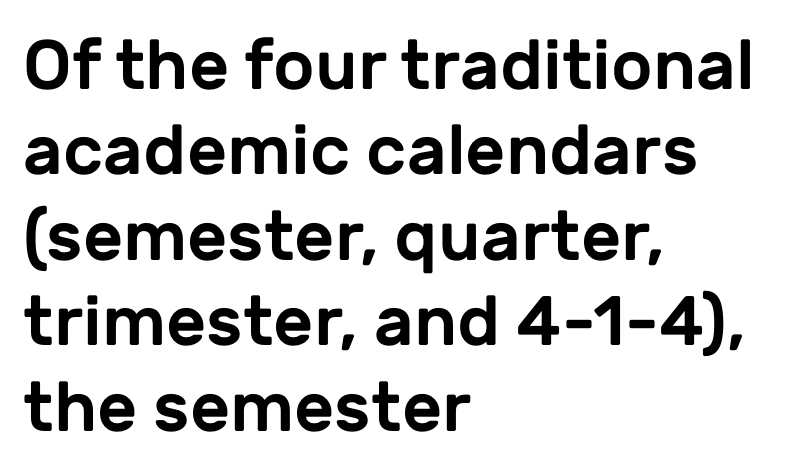
The image shows 70 px sans-serif type, upright; set left-aligned, line spacing 1.22x, normal letter spacing, not underlined; low stroke contrast and a medium x-height.
